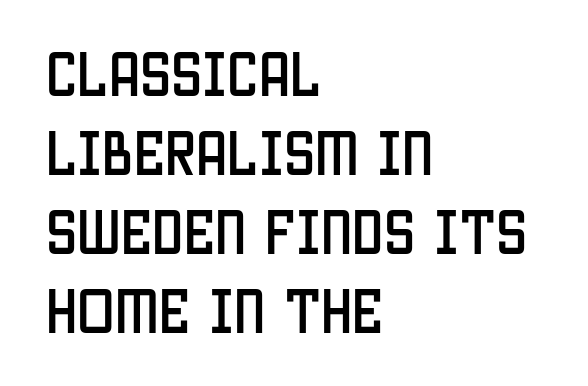
The image shows 50 px condensed sans-serif type, upright; set left-aligned, normal line spacing (1.58x), normal letter spacing, not underlined; low stroke contrast and a large x-height.
